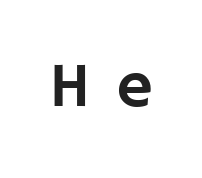
The image shows 63 px sans-serif type, upright; set unusually wide letter spacing (+0.4 em), not underlined; low stroke contrast and a large x-height.
